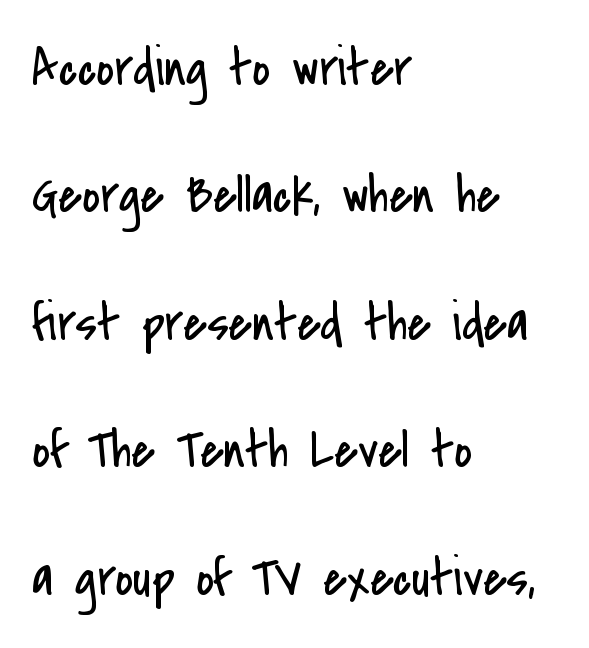
The image shows 54 px regular-weight, condensed sans-serif type, upright; set left-aligned, loose line spacing (2.36x), normal letter spacing, not underlined; low stroke contrast and a small x-height.
